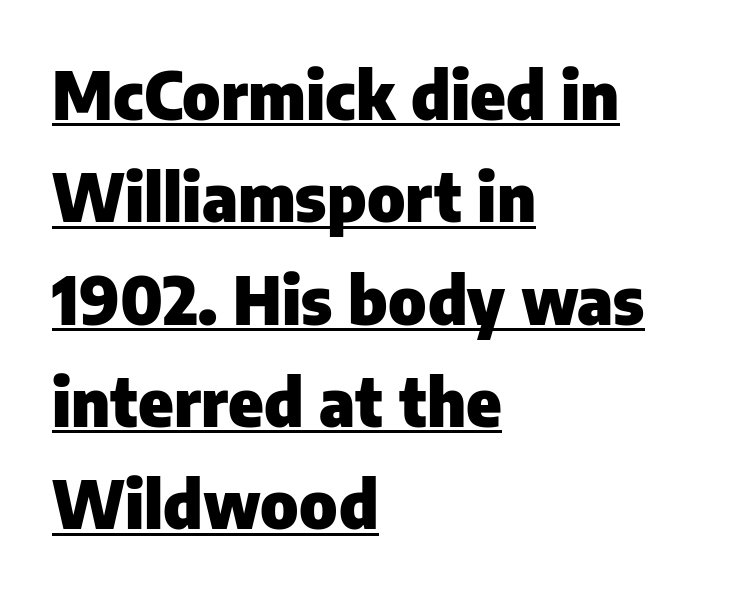
{"serif": "no", "italic": "no", "bold": "yes", "weight": "heavy", "width": "normal", "stroke_contrast": "low", "x_height": "medium", "monospaced": "no", "underline": "yes", "align": "left", "line_spacing": "normal", "line_spacing_ratio": 1.55, "letter_spacing": "normal", "letter_spacing_em": 0.0, "glyph_px": 66}
